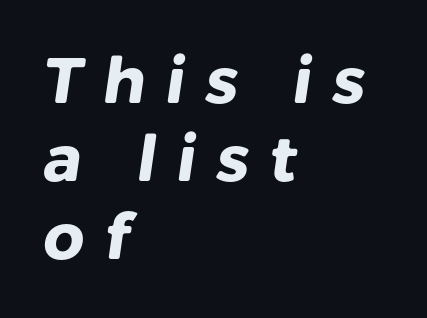
{"serif": "no", "bold": "yes", "weight": "heavy", "width": "normal", "stroke_contrast": "low", "x_height": "medium", "monospaced": "no", "underline": "no", "align": "left", "line_spacing_ratio": 1.22, "letter_spacing": "wide", "letter_spacing_em": 0.31, "glyph_px": 64}
